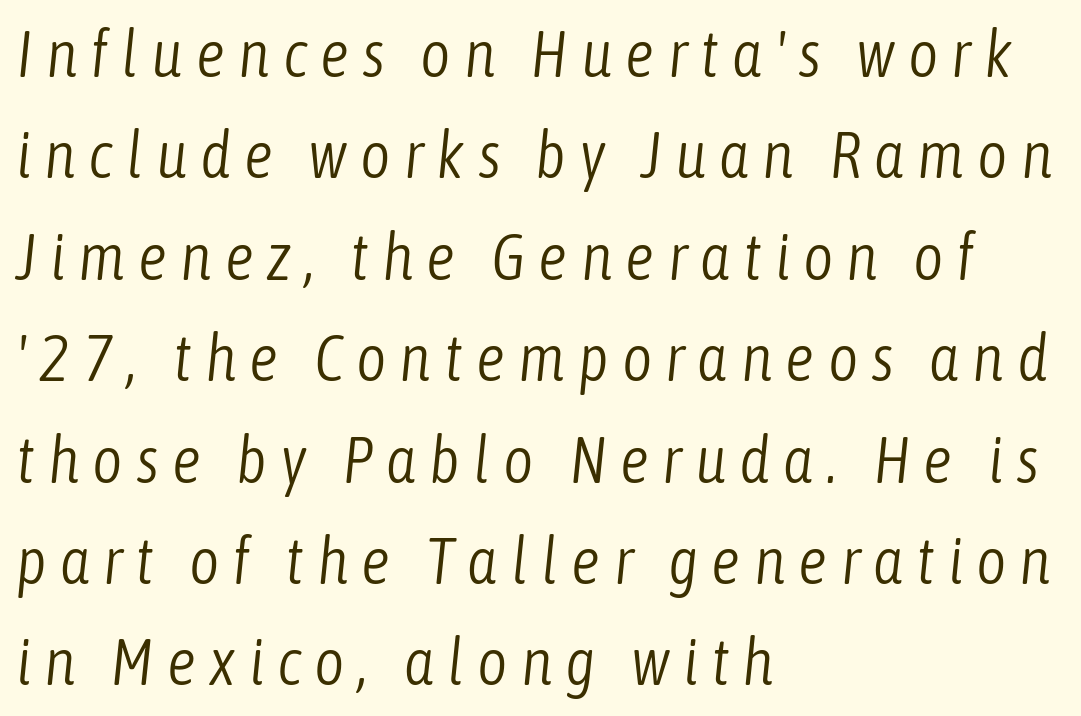
The image shows 65 px light, condensed type, italic (leaning right); set left-aligned, normal line spacing (1.56x), unusually wide letter spacing (+0.2 em), not underlined; low stroke contrast and a medium x-height.
